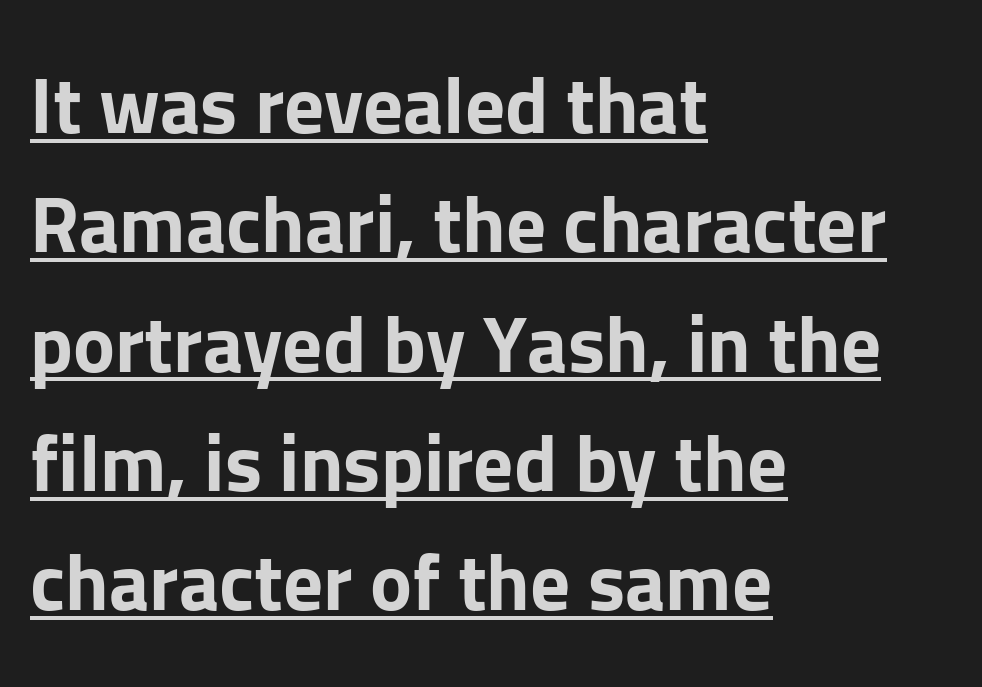
The rendering uses a moderate line-height, typical for paragraphs. Beneath each row of characters lies a ruled line. Posture: vertical. The lines are quadded left. Check where the strokes stop: nothing finishes them off — pure sans.
